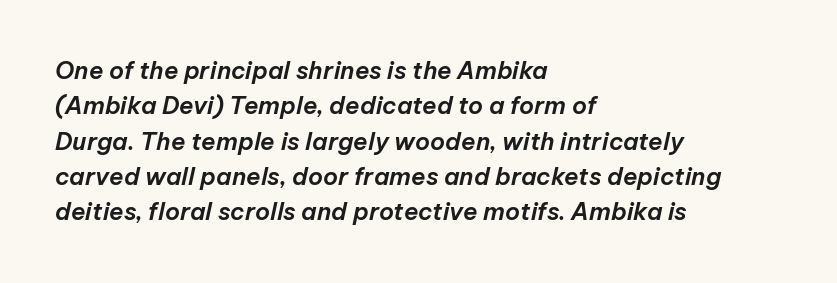
The face used here is rendered with its standard letterfit. Short and long lines alike share a common starting point at left. The string is rendered with underlining switched off. The rendering applies a slant to the glyphs.
